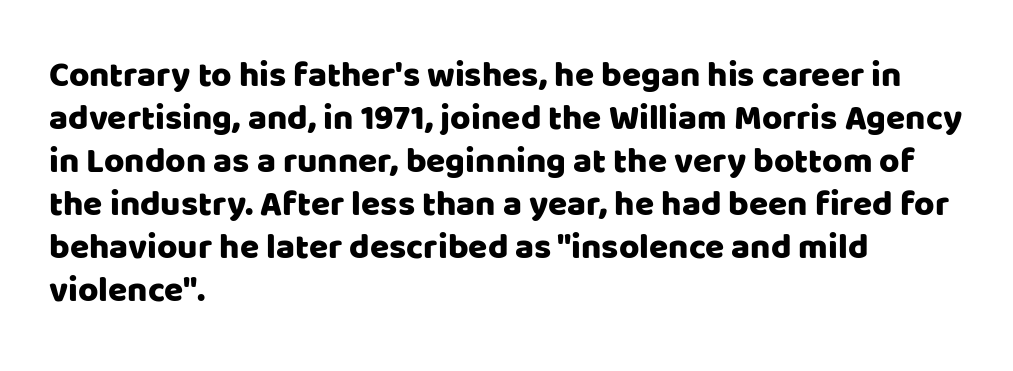
The image shows 35 px sans-serif type, upright; set left-aligned, line spacing 1.23x, normal letter spacing, not underlined; low stroke contrast and a large x-height.
